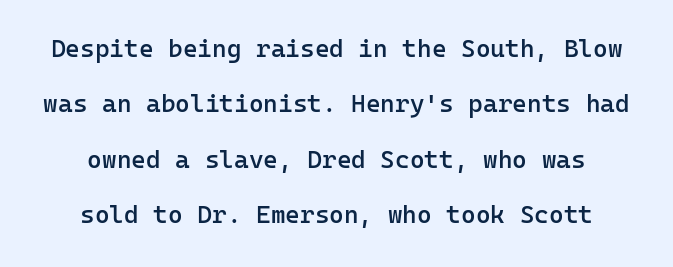
Notice the strokes are somewhat thickened but not fully heavy: this is a semibold. Posture: straight, roman, zero tilt. Students, observe: this is what heavily led, spacious text looks like. Anything drawn beneath the words? Only blank space. Each word holds together tightly as a unit, with standard inter-letter gaps.
